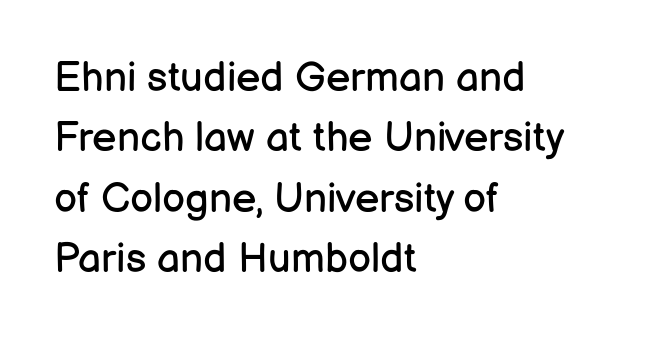
Vertical strokes here are truly vertical. Decoration check: the copy has no underline. The line-height multiplier appears to be the usual default. Each word holds together tightly as a unit, with standard inter-letter gaps.
